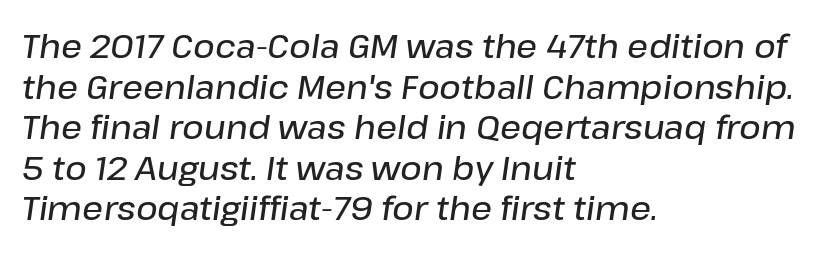
{"italic": "yes", "lean": "right", "slant_degrees": 8, "bold": "semi", "weight": "semibold", "width": "normal", "stroke_contrast": "low", "x_height": "medium", "monospaced": "no", "underline": "no", "align": "left", "line_spacing_ratio": 1.23, "letter_spacing": "normal", "letter_spacing_em": 0.0, "glyph_px": 33}
